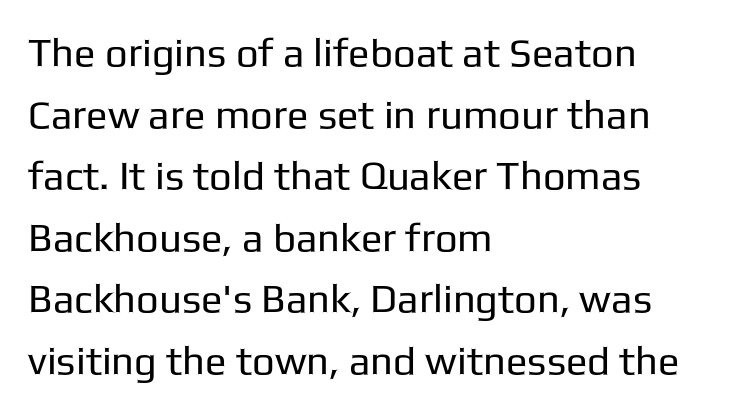
Q: Is the text bold? A: No.
Q: Is the text italic (slanted)? A: No, it is upright.
Q: Is the typeface a serif or a sans-serif typeface? A: Sans-serif.
Q: Is the text underlined? A: No.
Q: How is the paragraph aligned? A: Left-aligned.
Q: Is the spacing between letters normal or unusually wide? A: Normal.
Q: Is the spacing between lines tight, normal or loose? A: Normal.
Q: Width (condensed, normal, or wide)? A: Normal.
Q: Stroke contrast? A: Low.
Q: x-height? A: Medium.
Q: Monospaced? A: No.
